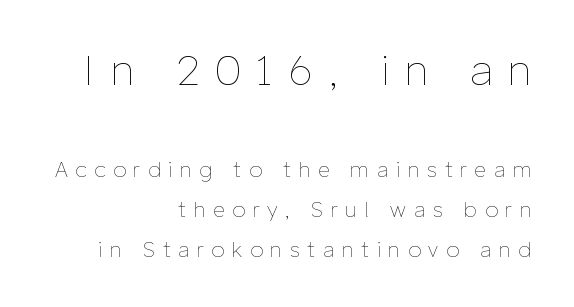
Q: Is the text bold? A: No.
Q: Is the text italic (slanted)? A: No, it is upright.
Q: Is the text underlined? A: No.
Q: How is the paragraph aligned? A: Right-aligned.
Q: Is the spacing between letters normal or unusually wide? A: Unusually wide.
Q: Is the spacing between lines tight, normal or loose? A: Loose.
Q: Which block of text is set in a larger size, the first (top) or the second (bottom)? A: The first (top) one.
Q: Width (condensed, normal, or wide)? A: Normal.
Q: Stroke contrast? A: Low.
Q: x-height? A: Medium.
Q: Monospaced? A: No.
